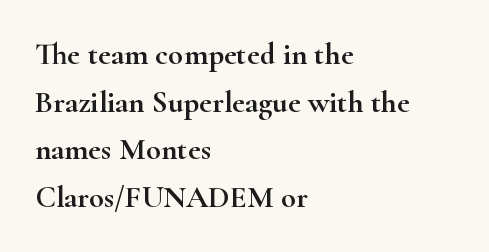
{"serif": "yes", "italic": "no", "width": "wide", "stroke_contrast": "high", "x_height": "small", "monospaced": "no", "underline": "no", "align": "left", "line_spacing": "normal", "line_spacing_ratio": 1.54, "letter_spacing": "normal", "letter_spacing_em": 0.0, "glyph_px": 31}
